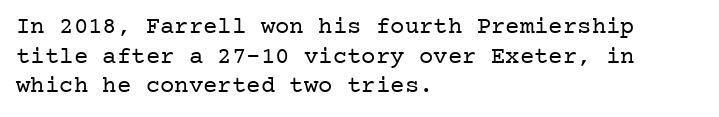
{"italic": "no", "bold": "no", "underline": "no", "align": "left", "line_spacing_ratio": 1.23, "letter_spacing": "normal", "letter_spacing_em": 0.0, "glyph_px": 24}
